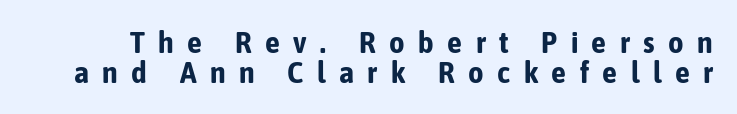
This sample uses an upright cut, with every glyph sitting square on the baseline. Students, note that the glyphs here are deliberately spaced far apart. Do the characters align in a grid? No, the font is proportional. Typographic density is high because the face is bold. The line-height multiplier appears low, near solid setting.
